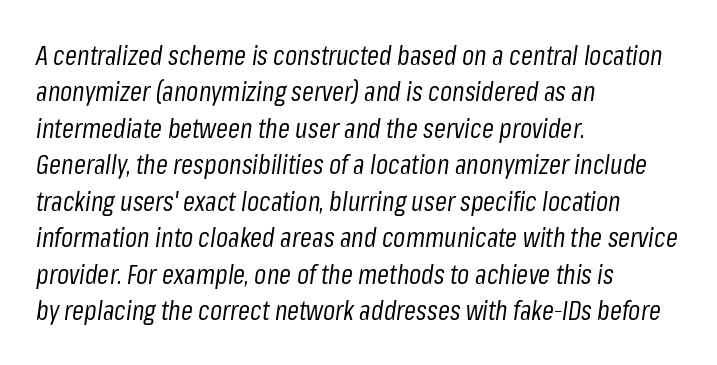
Q: Is the text bold? A: No.
Q: Is the text italic (slanted)? A: Yes, it leans right by about 8 degrees.
Q: Is the text underlined? A: No.
Q: How is the paragraph aligned? A: Left-aligned.
Q: Is the spacing between letters normal or unusually wide? A: Normal.
Q: Is the spacing between lines tight, normal or loose? A: Normal.
